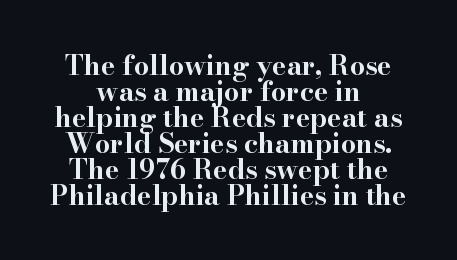
{"italic": "no", "bold": "yes", "underline": "no", "line_spacing": "tight", "line_spacing_ratio": 0.96, "letter_spacing": "normal", "letter_spacing_em": 0.0, "glyph_px": 27}
